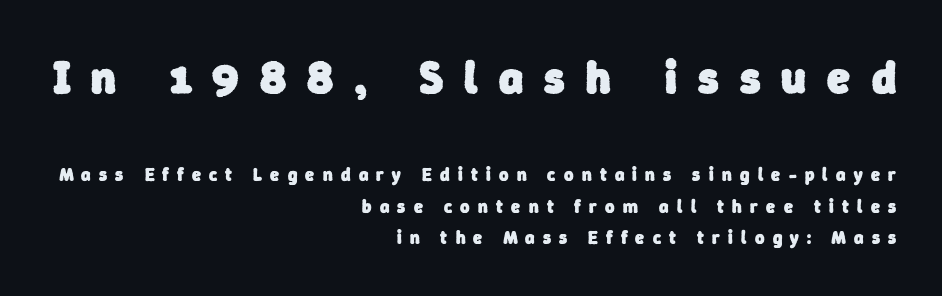
The image shows 46 px heavy sans-serif type; set right-aligned, line spacing 1.73x, unusually wide letter spacing (+0.46 em), not underlined; the first (top) block is 2.56x larger; low stroke contrast and a medium x-height.
